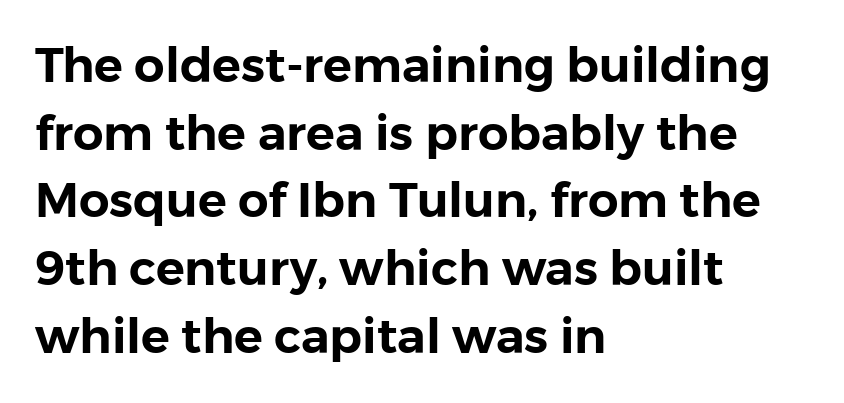
{"serif": "no", "italic": "no", "width": "normal", "stroke_contrast": "low", "x_height": "medium", "monospaced": "no", "underline": "no", "align": "left", "line_spacing": "normal", "line_spacing_ratio": 1.41, "letter_spacing": "normal", "letter_spacing_em": 0.0, "glyph_px": 48}
